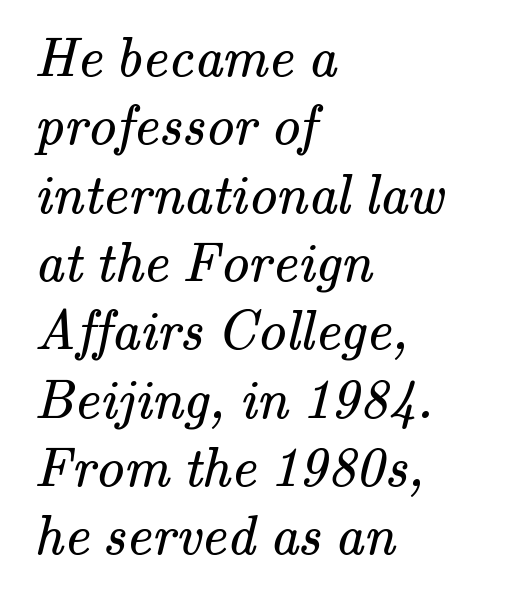
The image shows 56 px regular-weight serif type; set left-aligned, line spacing 1.22x, normal letter spacing, not underlined; medium stroke contrast and a small x-height.
